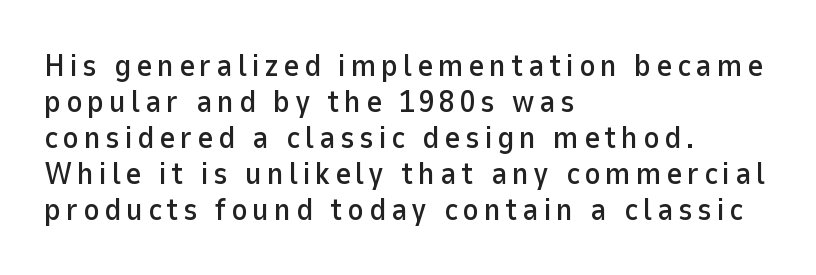
Q: Is the text italic (slanted)? A: No, it is upright.
Q: Is the typeface a serif or a sans-serif typeface? A: Sans-serif.
Q: Is the text underlined? A: No.
Q: How is the paragraph aligned? A: Left-aligned.
Q: Width (condensed, normal, or wide)? A: Normal.
Q: Stroke contrast? A: Low.
Q: x-height? A: Medium.
Q: Monospaced? A: No.
